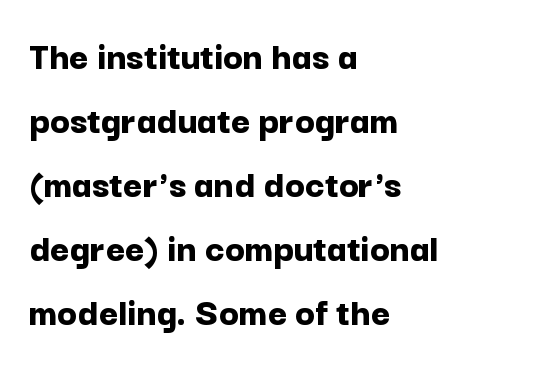
Q: Is the text bold? A: Yes.
Q: Is the text italic (slanted)? A: No, it is upright.
Q: Is the typeface a serif or a sans-serif typeface? A: Sans-serif.
Q: Is the text underlined? A: No.
Q: How is the paragraph aligned? A: Left-aligned.
Q: Is the spacing between letters normal or unusually wide? A: Normal.
Q: Is the spacing between lines tight, normal or loose? A: Normal.
Q: Width (condensed, normal, or wide)? A: Normal.
Q: Stroke contrast? A: Low.
Q: x-height? A: Medium.
Q: Monospaced? A: No.
